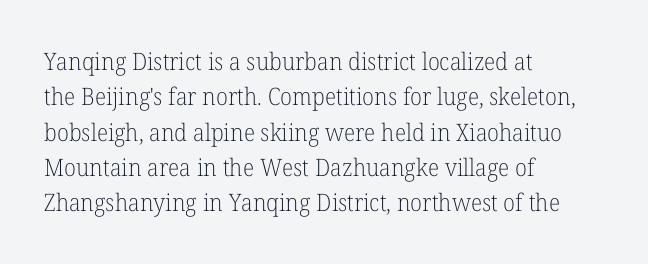
Tracking value appears to be zero — textbook default spacing. Posture: straight, roman, zero tilt. Leftover space on each line is placed entirely after the last word. This is not heavy type; no bold has been used.
